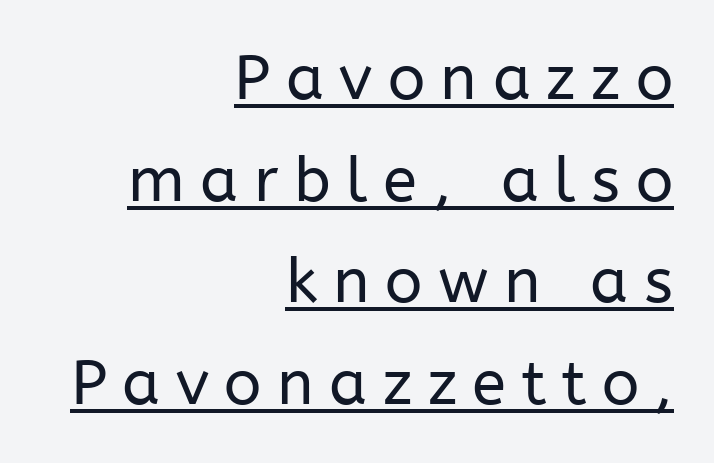
This sample has the flowing, uneven cadence of proportional lettering. Every row of glyphs terminates at an identical x-position on the right. The typography opts for an upright posture over an oblique one. Whoever set this chose a conventional vertical rhythm. Examine the stroke ends and you'll find no serifs. The rendered words wear a rule along their underside.
